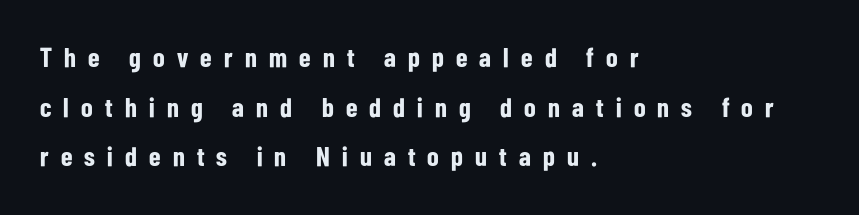
Q: Is the text bold? A: Yes.
Q: Is the text italic (slanted)? A: No, it is upright.
Q: Is the text underlined? A: No.
Q: How is the paragraph aligned? A: Left-aligned.
Q: Is the spacing between letters normal or unusually wide? A: Unusually wide.
